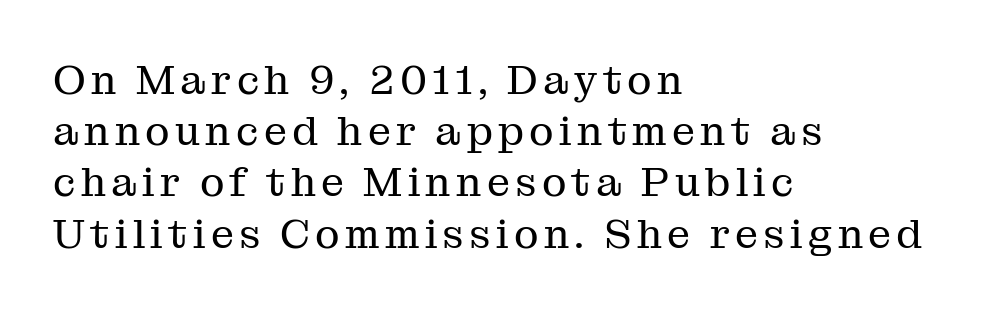
Q: Is the text bold? A: No.
Q: Is the text italic (slanted)? A: No, it is upright.
Q: Is the typeface a serif or a sans-serif typeface? A: Serif.
Q: Is the text underlined? A: No.
Q: How is the paragraph aligned? A: Left-aligned.
Q: Is the spacing between lines tight, normal or loose? A: Normal.
Q: Width (condensed, normal, or wide)? A: Normal.
Q: Stroke contrast? A: Medium.
Q: x-height? A: Medium.
Q: Monospaced? A: No.
